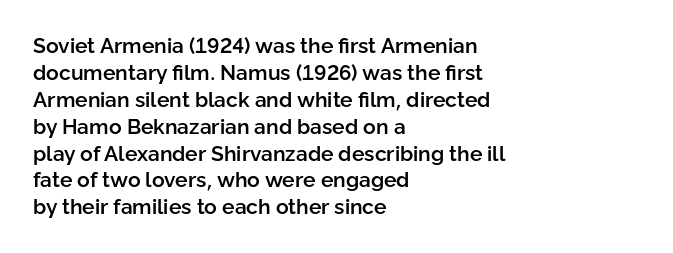
Posture: upright roman. Glance below the letters and you will spot only blank space. Its strokes are somewhat broadened, the hallmark of semibold type. Typeset ragged right — the left edge is the straight one.
